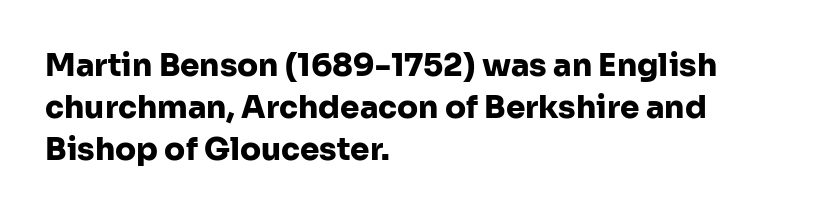
A typesetter would mark this as roman, not italic. Anything drawn beneath the words? Only blank space. The face used here is a sans, in the tradition of grotesques and geometrics. Think of a printed novel: that variable character pitch is what you see here. As a designer I'd log this as weight 700, bold. Rows of type keep a routine distance in the vertical direction.
